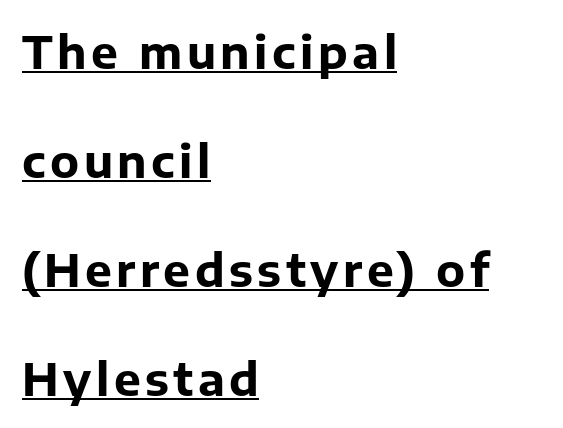
The passage shown stacks its lines with a broad gap. Where is the straight margin? On the left. This is roman type, the default non-slanted kind. Students, observe the line beneath the letters — that is underlining.
